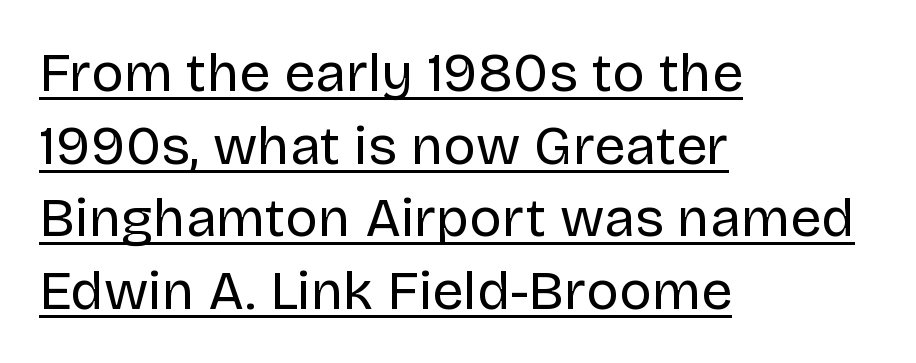
{"serif": "no", "italic": "no", "bold": "no", "weight": "regular", "width": "normal", "stroke_contrast": "low", "x_height": "large", "monospaced": "no", "underline": "yes", "align": "left", "line_spacing": "normal", "line_spacing_ratio": 1.32, "letter_spacing": "normal", "letter_spacing_em": 0.0, "glyph_px": 55}
